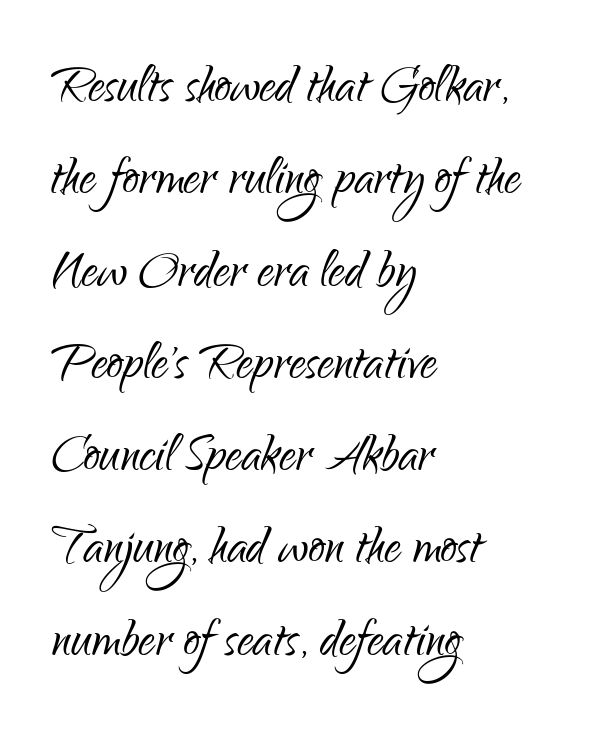
{"serif": "no", "bold": "no", "weight": "light", "width": "condensed", "stroke_contrast": "low", "x_height": "small", "monospaced": "no", "underline": "no", "align": "left", "line_spacing": "normal", "line_spacing_ratio": 1.42, "letter_spacing": "normal", "letter_spacing_em": 0.0, "glyph_px": 65}
